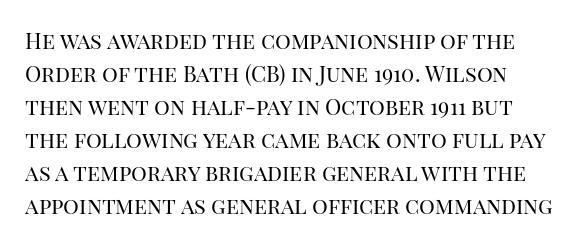
Q: Is the text bold? A: No.
Q: Is the text italic (slanted)? A: No, it is upright.
Q: Is the text underlined? A: No.
Q: Is the spacing between letters normal or unusually wide? A: Normal.
Q: Is the spacing between lines tight, normal or loose? A: Normal.
